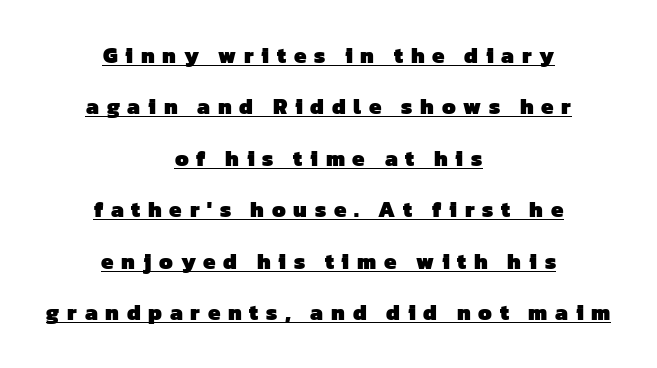
Stroke thickness is high; the sample reads as a true bold. Vertically, the passage feels expansive, rows floating well apart. Display-style spreading of the glyphs; the letterfit is very open. Typeset on center — no edge is straight. The rendering uses the underline text-decoration.
